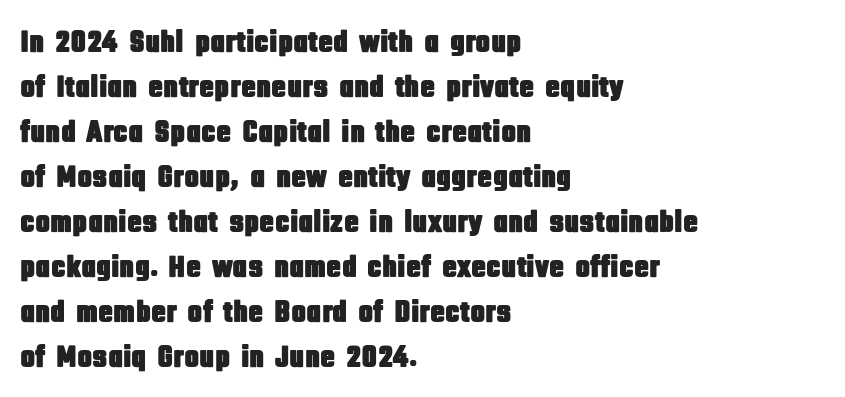
The image shows 31 px condensed sans-serif type, upright; set left-aligned, normal line spacing (1.45x), normal letter spacing, not underlined; low stroke contrast and a large x-height.
